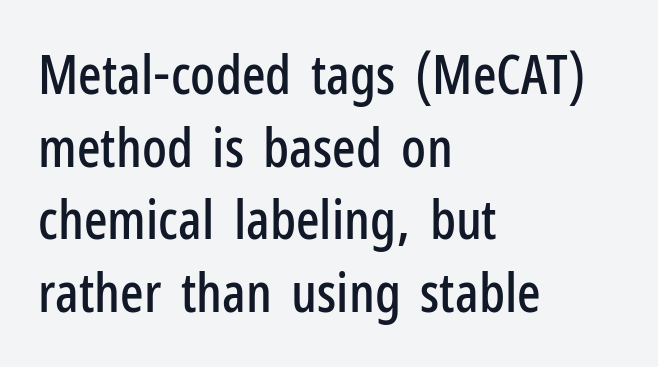
{"serif": "no", "italic": "no", "width": "condensed", "stroke_contrast": "low", "x_height": "medium", "monospaced": "no", "underline": "no", "align": "left", "line_spacing": "normal", "line_spacing_ratio": 1.32, "letter_spacing": "normal", "letter_spacing_em": 0.0, "glyph_px": 55}
